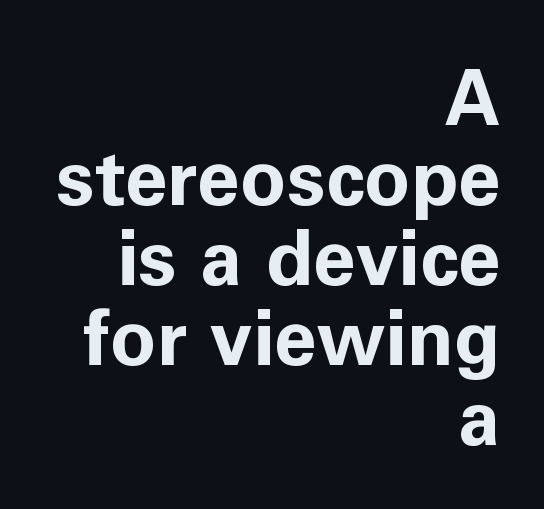
{"serif": "no", "italic": "no", "bold": "yes", "weight": "bold", "width": "normal", "stroke_contrast": "low", "x_height": "medium", "monospaced": "no", "underline": "no", "align": "right", "line_spacing": "tight", "line_spacing_ratio": 1.04, "letter_spacing": "normal", "letter_spacing_em": 0.0, "glyph_px": 77}
